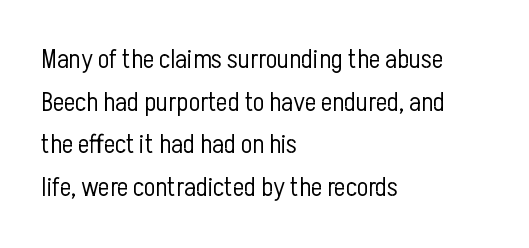
The ragged edge is on the right, which tells us the setting is flush left. Vertical strokes here are truly vertical. Heaviness? Minimal to ordinary, like unemphasized prose. Lines of text with bare space underneath.
